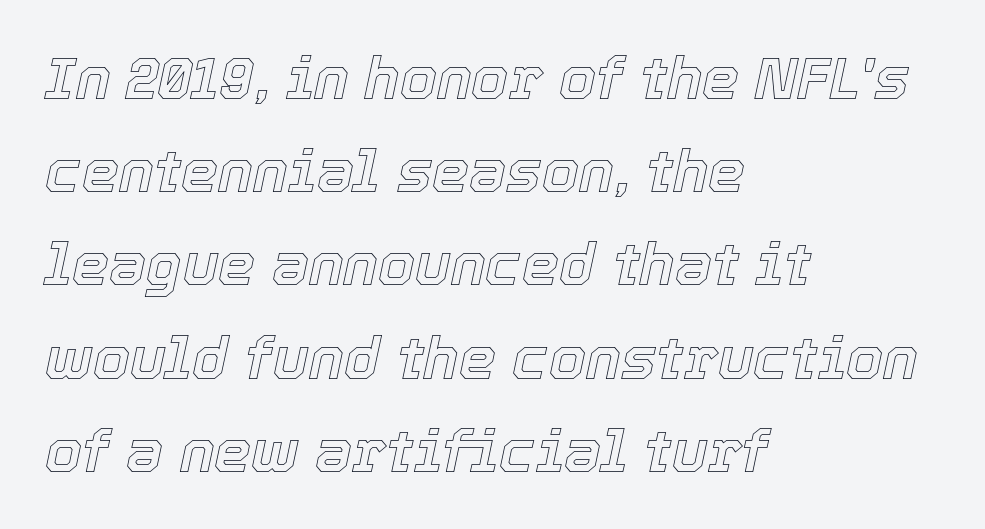
The image shows 59 px text type, italic (leaning right); set left-aligned, normal line spacing (1.58x), normal letter spacing, not underlined; a medium x-height.
